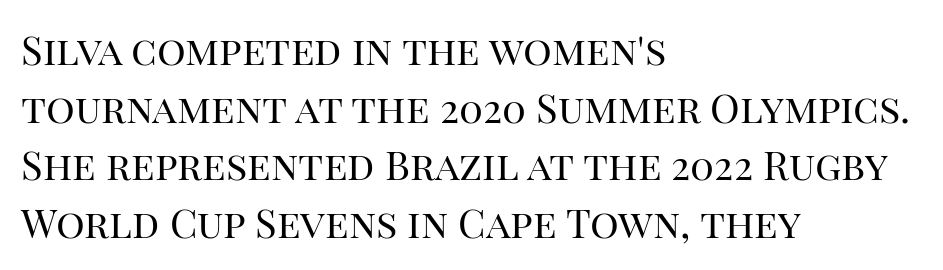
Q: Is the text bold? A: No.
Q: Is the text italic (slanted)? A: No, it is upright.
Q: Is the typeface a serif or a sans-serif typeface? A: Serif.
Q: Is the text underlined? A: No.
Q: How is the paragraph aligned? A: Left-aligned.
Q: Is the spacing between letters normal or unusually wide? A: Normal.
Q: Is the spacing between lines tight, normal or loose? A: Normal.
Q: Width (condensed, normal, or wide)? A: Normal.
Q: Stroke contrast? A: High.
Q: x-height? A: Large.
Q: Monospaced? A: No.
